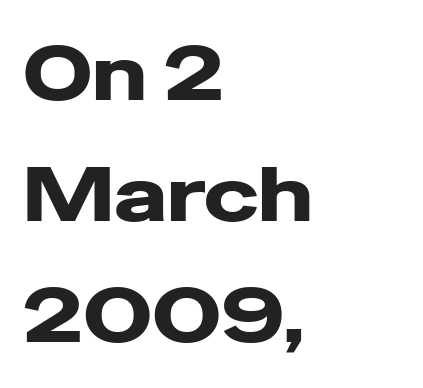
The image shows 76 px wide sans-serif type, upright; set left-aligned, normal line spacing (1.59x), normal letter spacing, not underlined; low stroke contrast and a medium x-height.
